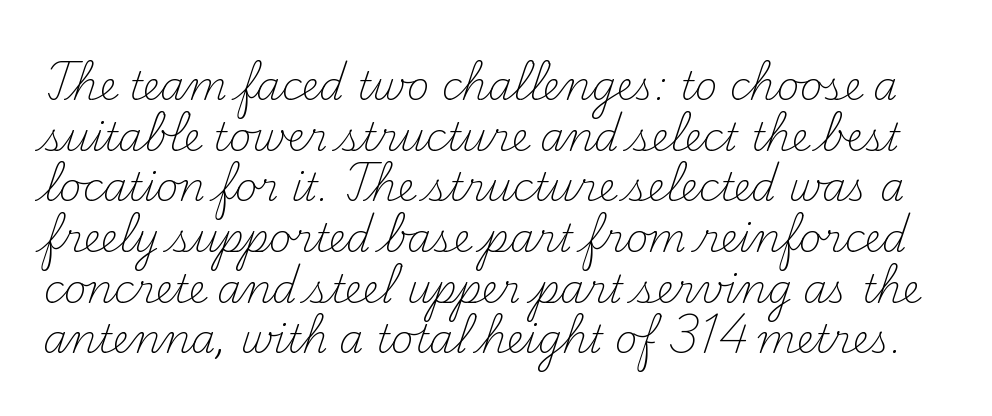
The image shows 39 px light type; set normal line spacing (1.3x), normal letter spacing, not underlined; medium stroke contrast and a small x-height.
